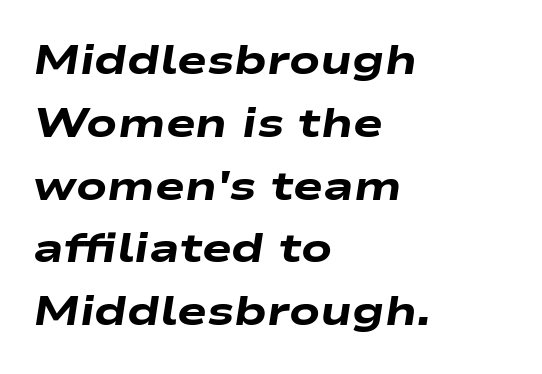
The image shows 40 px heavy, wide type, italic (leaning right); set left-aligned, normal line spacing (1.57x), normal letter spacing, not underlined; low stroke contrast and a medium x-height.
